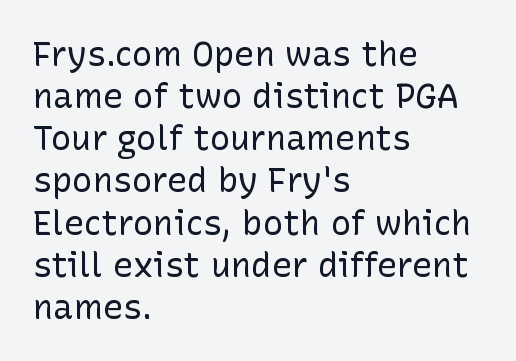
The image shows 34 px regular-weight sans-serif type, upright; set left-aligned, line spacing 1.24x, normal letter spacing, not underlined; low stroke contrast and a medium x-height.
